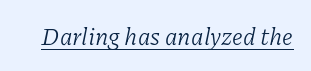
The image shows 24 px text type, italic (leaning right); set normal letter spacing, underlined.
